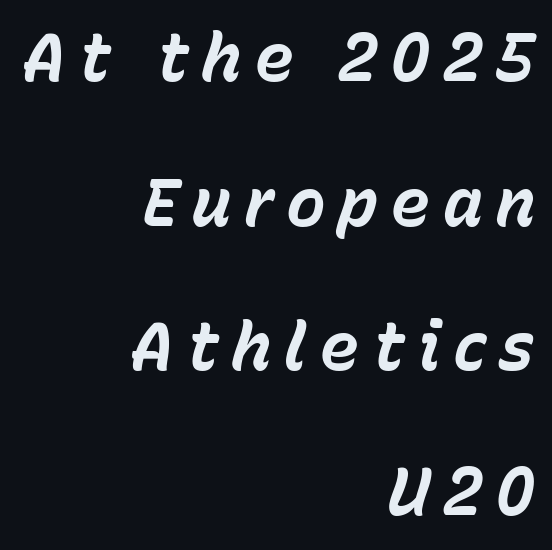
The image shows 67 px bold type, italic (leaning right); set right-aligned, loose line spacing (2.16x), not underlined; low stroke contrast and a medium x-height.
